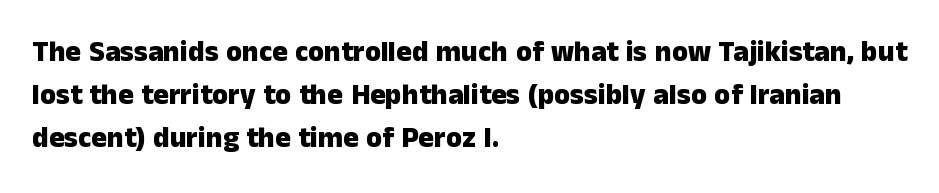
Q: Is the text bold? A: Yes.
Q: Is the text italic (slanted)? A: No, it is upright.
Q: Is the typeface a serif or a sans-serif typeface? A: Sans-serif.
Q: Is the text underlined? A: No.
Q: How is the paragraph aligned? A: Left-aligned.
Q: Is the spacing between letters normal or unusually wide? A: Normal.
Q: Is the spacing between lines tight, normal or loose? A: Normal.
Q: Width (condensed, normal, or wide)? A: Normal.
Q: Stroke contrast? A: Low.
Q: x-height? A: Medium.
Q: Monospaced? A: No.
